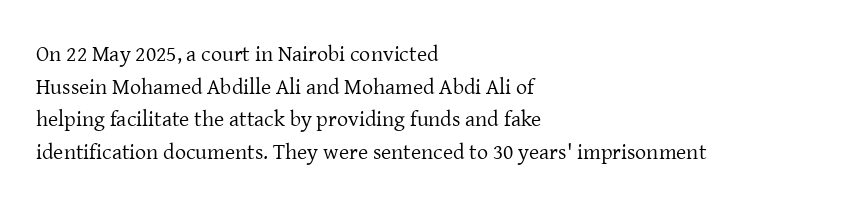
Q: Is the text bold? A: No.
Q: Is the text italic (slanted)? A: No, it is upright.
Q: Is the text underlined? A: No.
Q: How is the paragraph aligned? A: Left-aligned.
Q: Is the spacing between letters normal or unusually wide? A: Normal.
Q: Is the spacing between lines tight, normal or loose? A: Normal.
